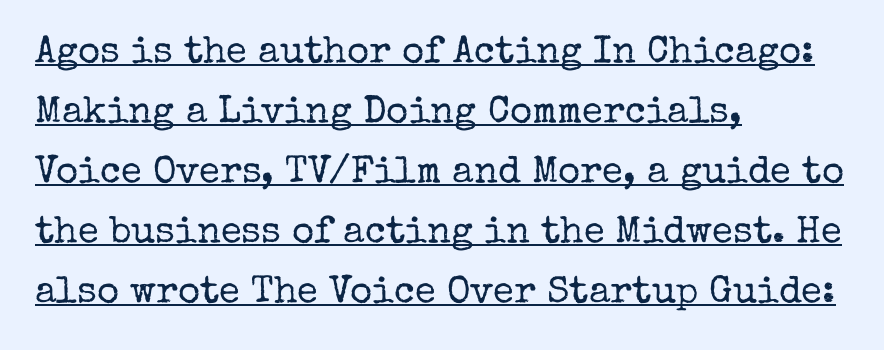
{"serif": "yes", "italic": "no", "bold": "no", "weight": "regular", "width": "normal", "stroke_contrast": "low", "x_height": "medium", "monospaced": "no", "underline": "yes", "align": "left", "line_spacing": "normal", "line_spacing_ratio": 1.58, "letter_spacing": "normal", "letter_spacing_em": 0.0, "glyph_px": 38}
